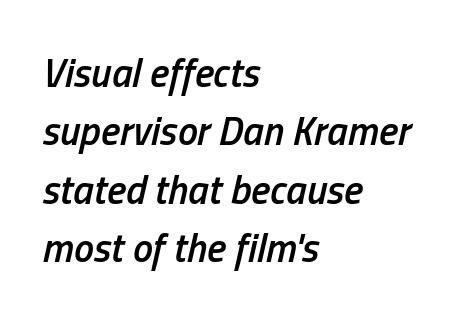
The image shows 40 px semibold, condensed type, italic (leaning right); set left-aligned, normal line spacing (1.46x), normal letter spacing, not underlined; low stroke contrast and a medium x-height.
